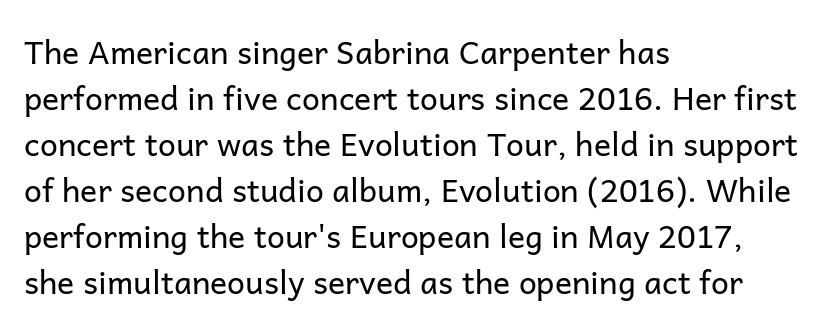
The image shows 32 px regular-weight sans-serif type, upright; set left-aligned, normal line spacing (1.44x), normal letter spacing, not underlined; low stroke contrast and a medium x-height.
